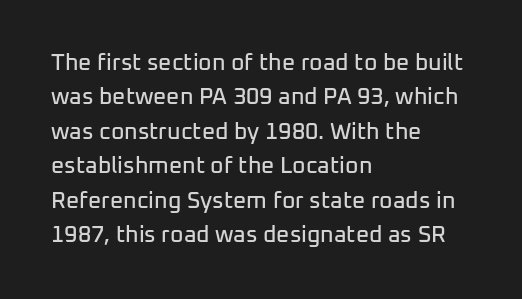
The image shows 23 px text type, upright; set left-aligned, normal line spacing (1.5x), normal letter spacing, not underlined.
